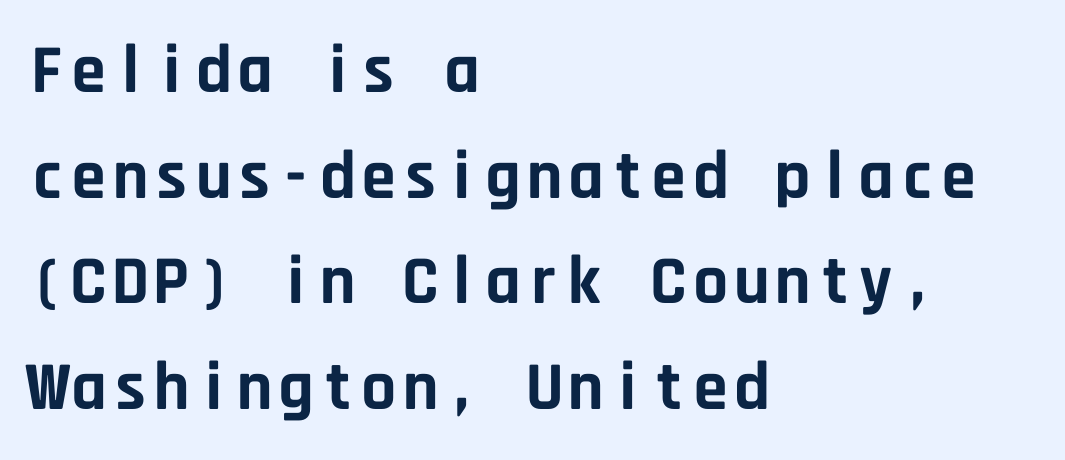
The image shows 69 px bold sans-serif type, upright, monospaced; set left-aligned, normal line spacing (1.53x), normal letter spacing, not underlined; low stroke contrast and a large x-height.
